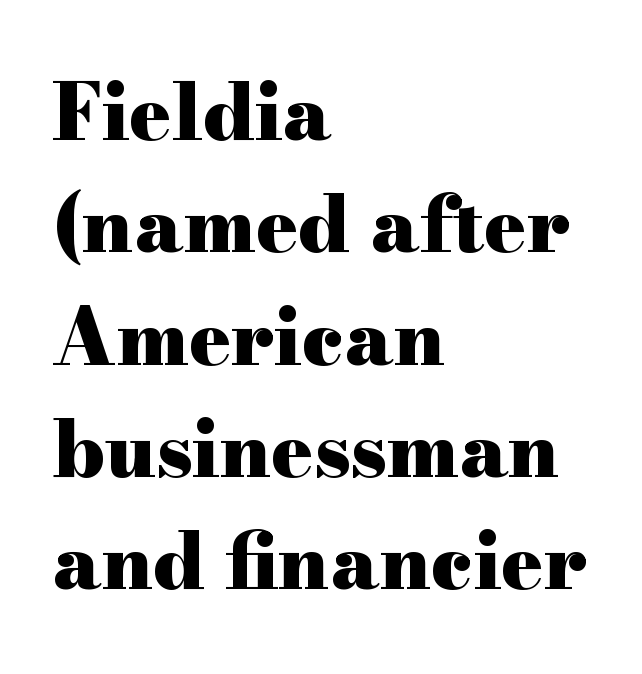
Q: Is the text bold? A: Yes.
Q: Is the text italic (slanted)? A: No, it is upright.
Q: Is the typeface a serif or a sans-serif typeface? A: Serif.
Q: Is the text underlined? A: No.
Q: How is the paragraph aligned? A: Left-aligned.
Q: Is the spacing between letters normal or unusually wide? A: Normal.
Q: Is the spacing between lines tight, normal or loose? A: Normal.
Q: Width (condensed, normal, or wide)? A: Wide.
Q: Stroke contrast? A: High.
Q: x-height? A: Small.
Q: Monospaced? A: No.
